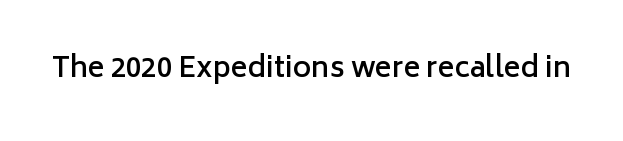
The image shows 28 px semibold sans-serif type, upright; set normal letter spacing, not underlined; low stroke contrast and a medium x-height.
